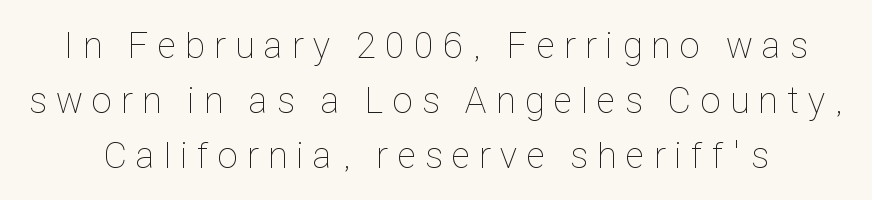
The image shows 37 px thin, condensed type, upright; set normal line spacing (1.48x), unusually wide letter spacing (+0.26 em), not underlined; low stroke contrast and a medium x-height.
